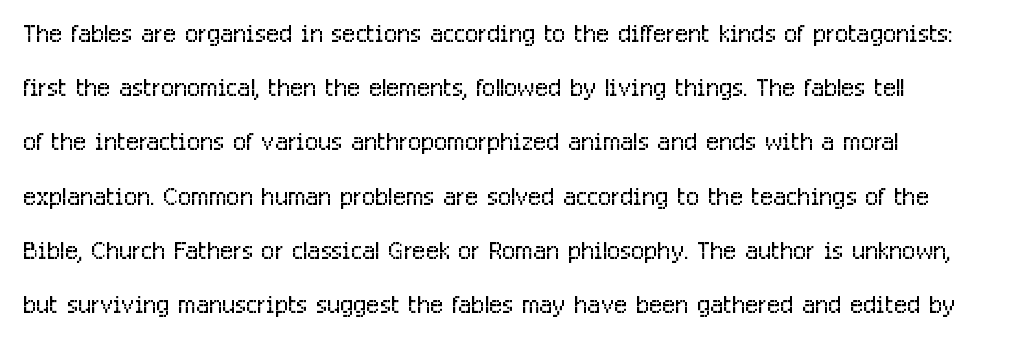
Q: Is the text bold? A: No.
Q: Is the text italic (slanted)? A: No, it is upright.
Q: Is the typeface a serif or a sans-serif typeface? A: Sans-serif.
Q: Is the text underlined? A: No.
Q: How is the paragraph aligned? A: Left-aligned.
Q: Is the spacing between letters normal or unusually wide? A: Normal.
Q: Is the spacing between lines tight, normal or loose? A: Normal.
Q: Width (condensed, normal, or wide)? A: Condensed.
Q: Stroke contrast? A: Low.
Q: x-height? A: Medium.
Q: Monospaced? A: No.
